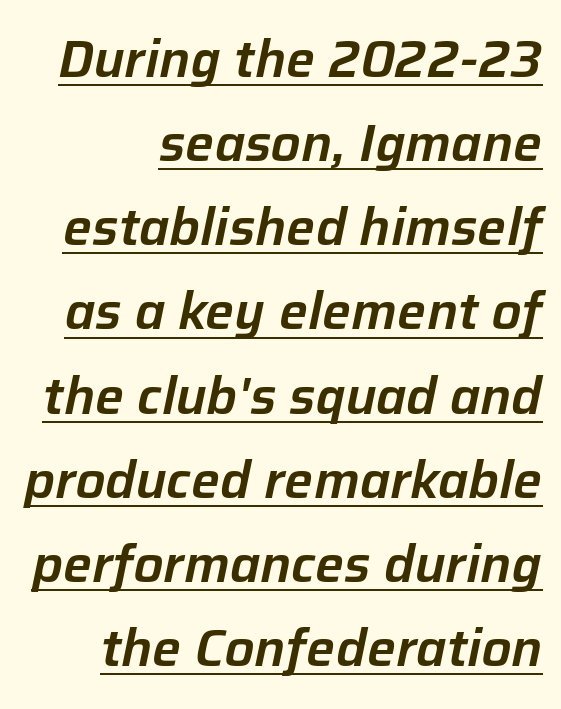
Q: Is the text italic (slanted)? A: Yes, it leans right by about 12 degrees.
Q: Is the text underlined? A: Yes.
Q: How is the paragraph aligned? A: Right-aligned.
Q: Is the spacing between letters normal or unusually wide? A: Normal.
Q: Is the spacing between lines tight, normal or loose? A: Normal.
Q: Width (condensed, normal, or wide)? A: Normal.
Q: Stroke contrast? A: Low.
Q: x-height? A: Medium.
Q: Monospaced? A: No.
